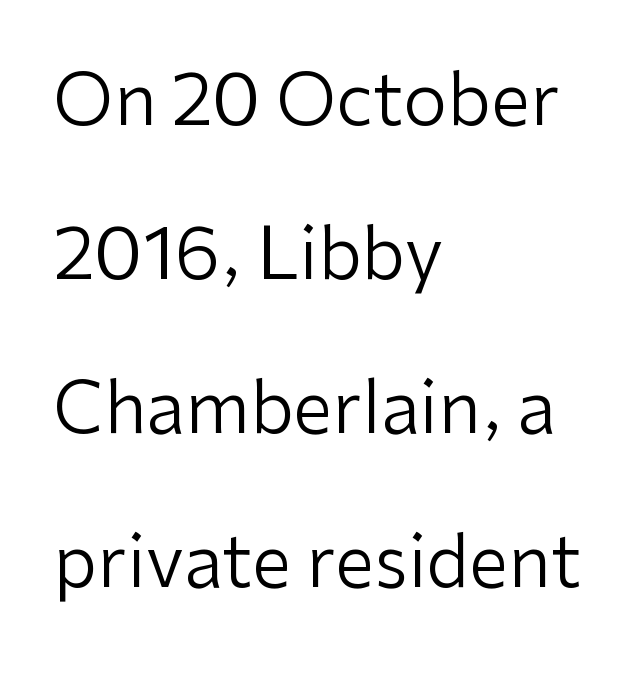
Q: Is the text bold? A: No.
Q: Is the text italic (slanted)? A: No, it is upright.
Q: Is the typeface a serif or a sans-serif typeface? A: Sans-serif.
Q: Is the text underlined? A: No.
Q: How is the paragraph aligned? A: Left-aligned.
Q: Is the spacing between letters normal or unusually wide? A: Normal.
Q: Is the spacing between lines tight, normal or loose? A: Loose.
Q: Width (condensed, normal, or wide)? A: Normal.
Q: Stroke contrast? A: Low.
Q: x-height? A: Medium.
Q: Monospaced? A: No.
